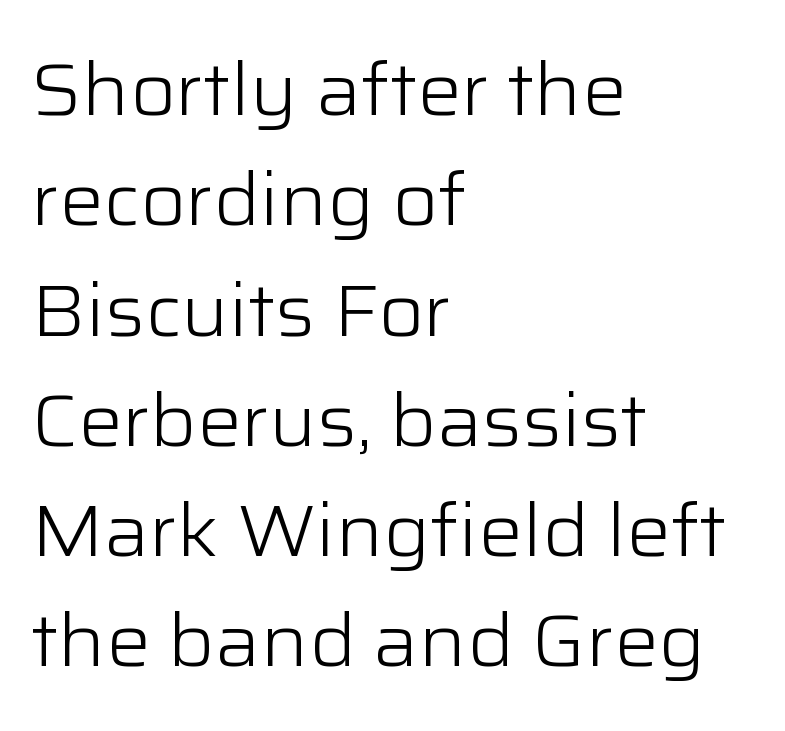
{"serif": "no", "italic": "no", "bold": "no", "weight": "light", "width": "normal", "stroke_contrast": "low", "x_height": "medium", "monospaced": "no", "underline": "no", "align": "left", "line_spacing": "normal", "line_spacing_ratio": 1.49, "letter_spacing": "normal", "letter_spacing_em": 0.0, "glyph_px": 74}
